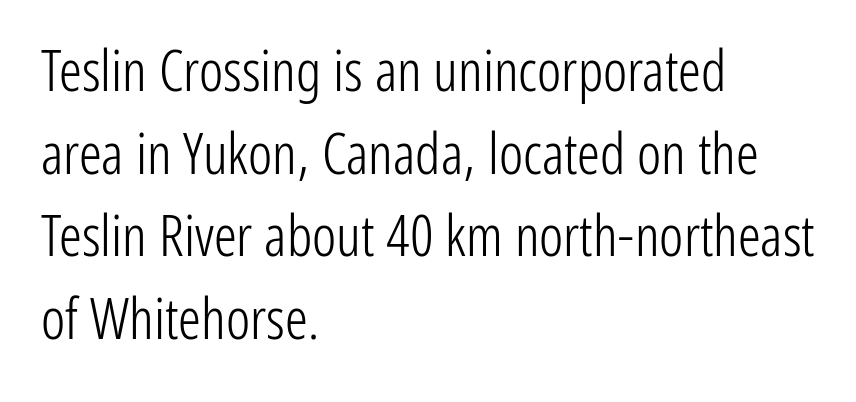
{"serif": "no", "italic": "no", "bold": "no", "weight": "light", "width": "condensed", "stroke_contrast": "low", "x_height": "medium", "monospaced": "no", "underline": "no", "align": "left", "line_spacing": "normal", "line_spacing_ratio": 1.45, "letter_spacing": "normal", "letter_spacing_em": 0.0, "glyph_px": 57}
